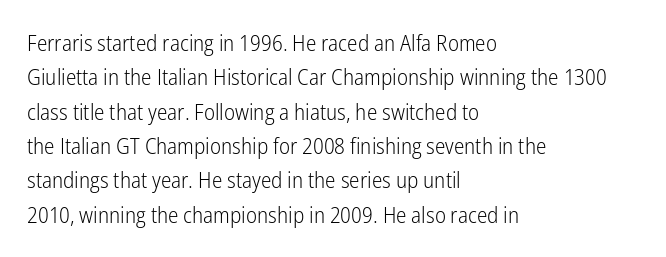
{"italic": "no", "bold": "no", "underline": "no", "align": "left", "line_spacing": "normal", "line_spacing_ratio": 1.56, "letter_spacing": "normal", "letter_spacing_em": 0.0, "glyph_px": 22}
